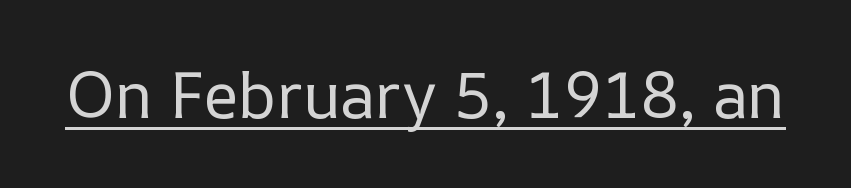
Q: Is the text bold? A: No.
Q: Is the text italic (slanted)? A: No, it is upright.
Q: Is the text underlined? A: Yes.
Q: Is the spacing between letters normal or unusually wide? A: Normal.
Q: Width (condensed, normal, or wide)? A: Normal.
Q: Stroke contrast? A: Low.
Q: x-height? A: Medium.
Q: Monospaced? A: No.
